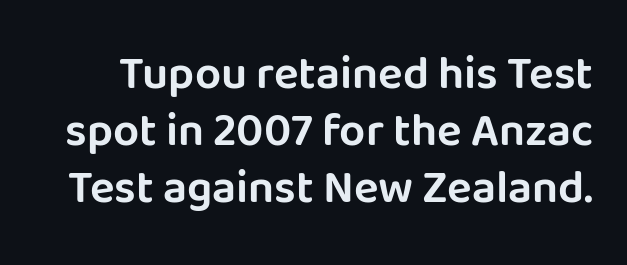
The image shows 46 px sans-serif type, upright; set line spacing 1.24x, normal letter spacing, not underlined; low stroke contrast and a large x-height.
